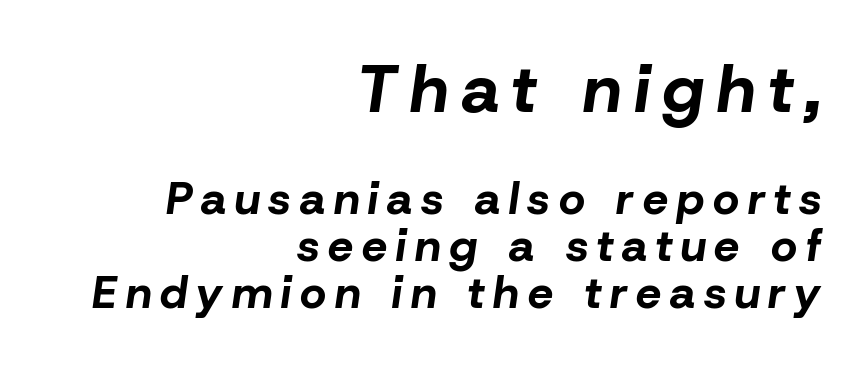
Q: Is the text bold? A: Yes.
Q: Is the text italic (slanted)? A: Yes, it leans right by about 8 degrees.
Q: Is the text underlined? A: No.
Q: How is the paragraph aligned? A: Right-aligned.
Q: Is the spacing between letters normal or unusually wide? A: Unusually wide.
Q: Is the spacing between lines tight, normal or loose? A: Tight.
Q: Which block of text is set in a larger size, the first (top) or the second (bottom)? A: The first (top) one.
Q: Width (condensed, normal, or wide)? A: Normal.
Q: Stroke contrast? A: Low.
Q: x-height? A: Medium.
Q: Monospaced? A: No.
